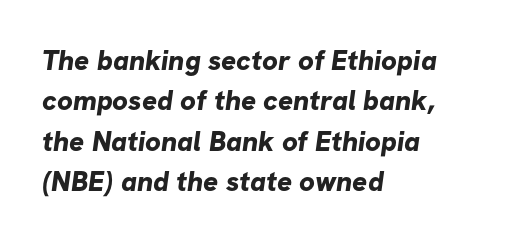
The image shows 28 px bold sans-serif type; set left-aligned, normal line spacing (1.44x), normal letter spacing, not underlined; low stroke contrast and a medium x-height.
